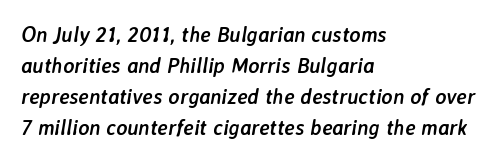
Every character sits at an angle, as italics do. Bold? Absolutely — the strokes are thick and heavy. The baseline area is clear. The rendering uses a moderate line-height, typical for paragraphs. Alignment: flush left.
